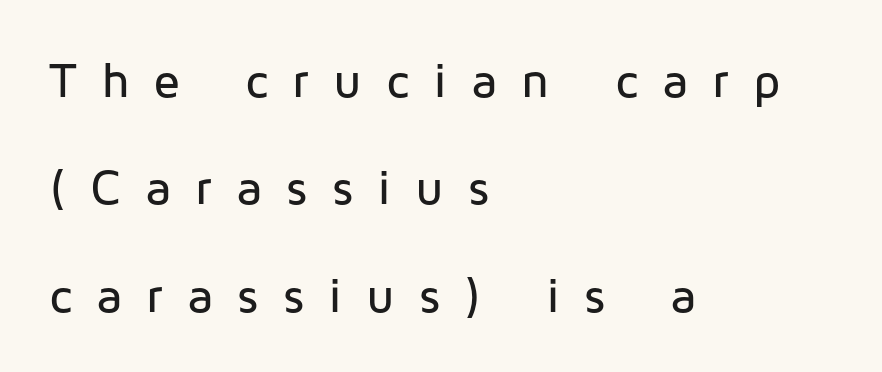
{"serif": "no", "italic": "no", "width": "normal", "stroke_contrast": "low", "x_height": "medium", "monospaced": "no", "underline": "no", "align": "left", "line_spacing": "loose", "line_spacing_ratio": 2.19, "letter_spacing": "wide", "letter_spacing_em": 0.49, "glyph_px": 49}
